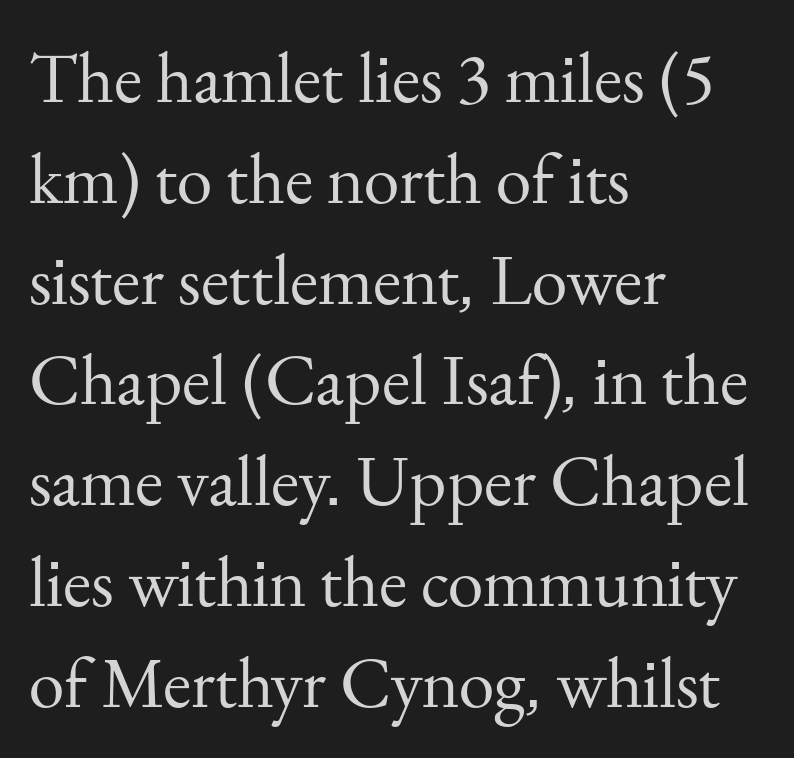
Q: Is the text bold? A: No.
Q: Is the text italic (slanted)? A: No, it is upright.
Q: Is the typeface a serif or a sans-serif typeface? A: Serif.
Q: Is the text underlined? A: No.
Q: How is the paragraph aligned? A: Left-aligned.
Q: Is the spacing between letters normal or unusually wide? A: Normal.
Q: Is the spacing between lines tight, normal or loose? A: Normal.
Q: Width (condensed, normal, or wide)? A: Normal.
Q: Stroke contrast? A: Medium.
Q: x-height? A: Small.
Q: Monospaced? A: No.
